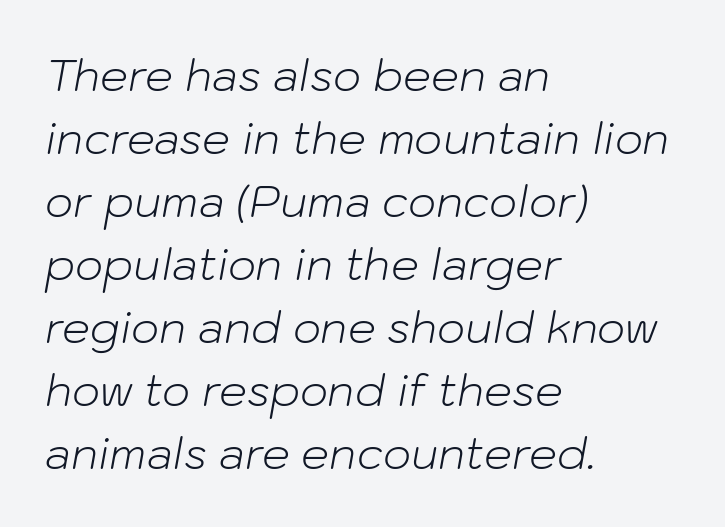
Italic: yes, the glyphs are oblique. Each new line begins a customary step beneath the previous one. Bold? No — there's no thickening of the strokes. Note the varied advance widths — an 'i' is clearly narrower than an 'm'.
